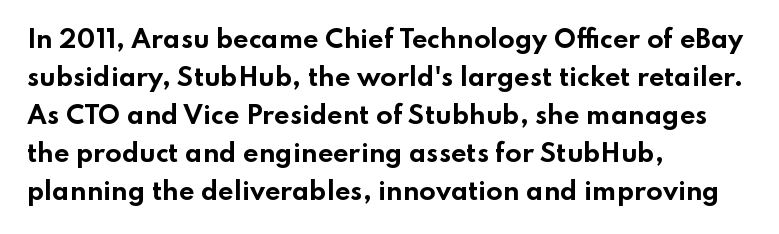
The image shows 24 px bold type, upright; set left-aligned, normal line spacing (1.58x), normal letter spacing, not underlined.
